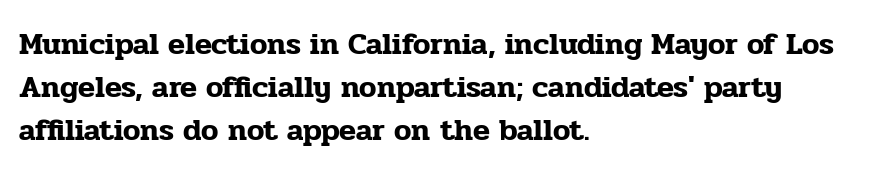
{"serif": "yes", "italic": "no", "width": "normal", "stroke_contrast": "low", "x_height": "medium", "monospaced": "no", "underline": "no", "align": "left", "line_spacing": "normal", "line_spacing_ratio": 1.38, "letter_spacing": "normal", "letter_spacing_em": 0.0, "glyph_px": 31}
